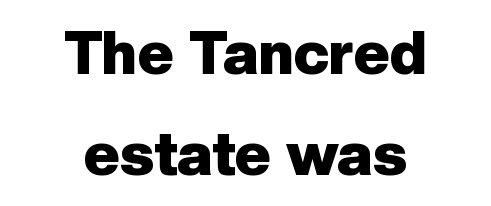
Notice how the stems are strictly vertical — no italics here. The passage shown has conventional tracking throughout. Think of a printed novel: that variable character pitch is what you see here. One-word summary of the alignment: center.
